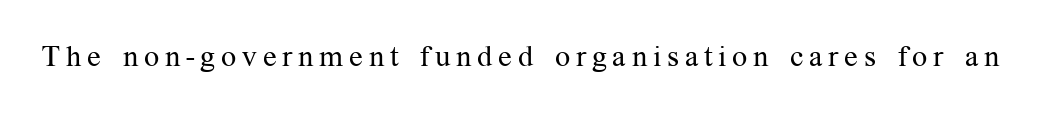
Each letter keeps its own natural width here, so spacing adapts to shape. The font is comparable to plain body text, perhaps lighter. Anything drawn beneath the words? Only blank space. Vertical strokes here are truly vertical.
